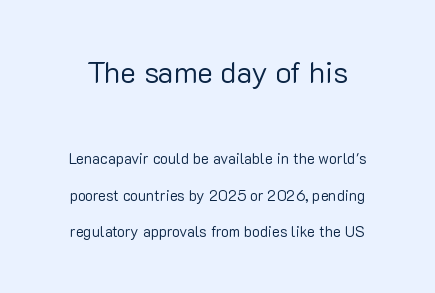
{"serif": "no", "italic": "no", "bold": "no", "weight": "regular", "width": "normal", "stroke_contrast": "low", "x_height": "medium", "monospaced": "no", "underline": "no", "line_spacing": "loose", "line_spacing_ratio": 2.44, "letter_spacing": "normal", "letter_spacing_em": 0.0, "larger_block": "first", "size_ratio": 2.0, "glyph_px": 30}
